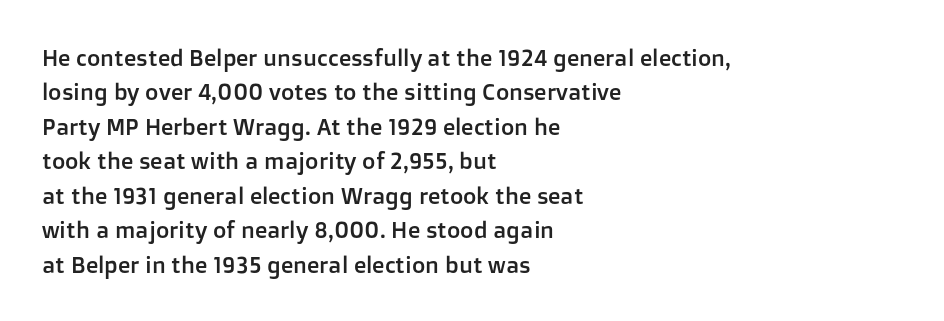
Q: Is the text italic (slanted)? A: No, it is upright.
Q: Is the text underlined? A: No.
Q: How is the paragraph aligned? A: Left-aligned.
Q: Is the spacing between letters normal or unusually wide? A: Normal.
Q: Is the spacing between lines tight, normal or loose? A: Normal.
